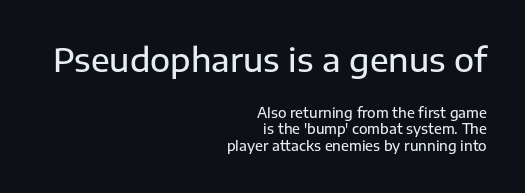
{"serif": "no", "italic": "no", "width": "normal", "stroke_contrast": "low", "x_height": "medium", "monospaced": "no", "underline": "no", "align": "right", "line_spacing_ratio": 1.17, "letter_spacing": "normal", "letter_spacing_em": 0.0, "larger_block": "first", "size_ratio": 2.36, "glyph_px": 33}
